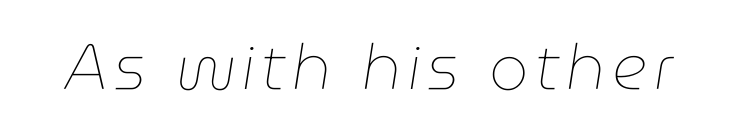
Q: Is the text bold? A: No.
Q: Is the text italic (slanted)? A: Yes, it leans right by about 9 degrees.
Q: Is the text underlined? A: No.
Q: Width (condensed, normal, or wide)? A: Normal.
Q: Stroke contrast? A: Low.
Q: x-height? A: Medium.
Q: Monospaced? A: No.
